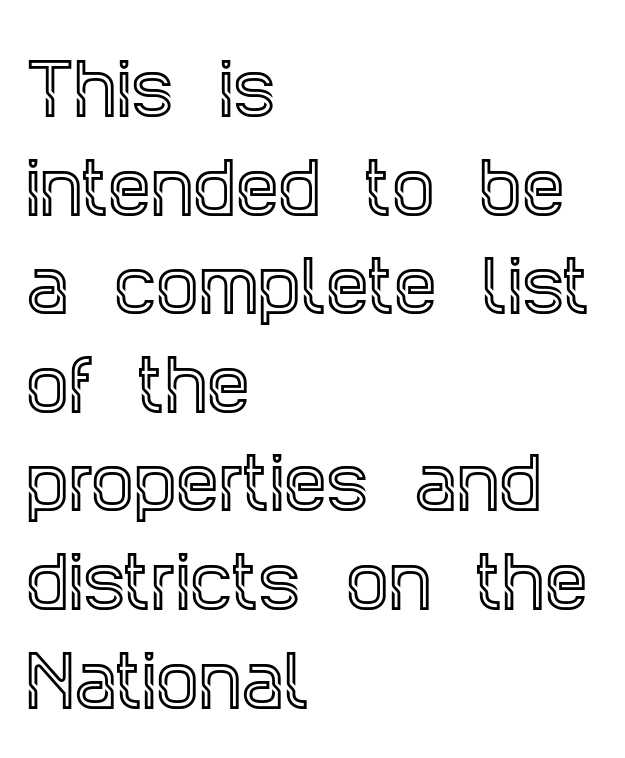
Proportional: the letters do not fall into vertical columns. Vertical spacing — default. Font category for this specimen: serif. This sample is left-justified, so line endings fall wherever the words run out. Descenders hang freely into open space.
